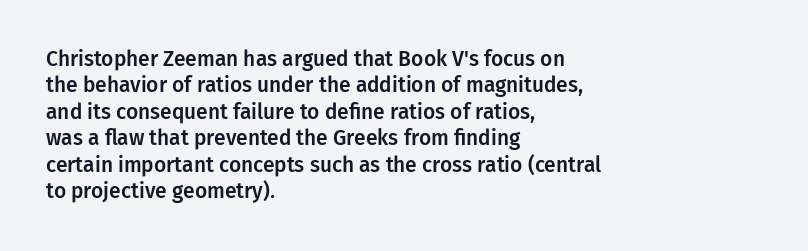
The image shows 21 px text type, upright; set left-aligned, normal line spacing (1.26x), normal letter spacing, not underlined.
